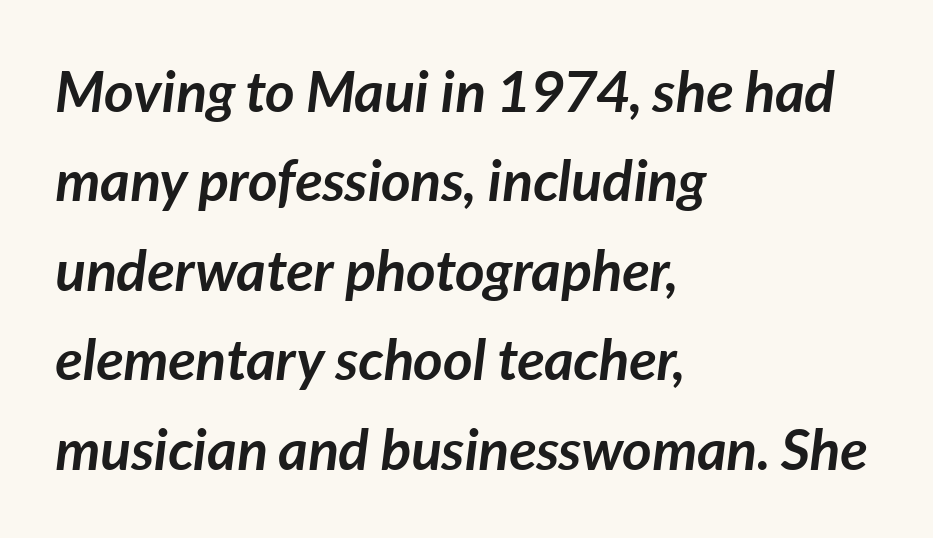
The image shows 57 px semibold type, italic (leaning right); set left-aligned, normal line spacing (1.57x), normal letter spacing, not underlined; low stroke contrast and a medium x-height.
